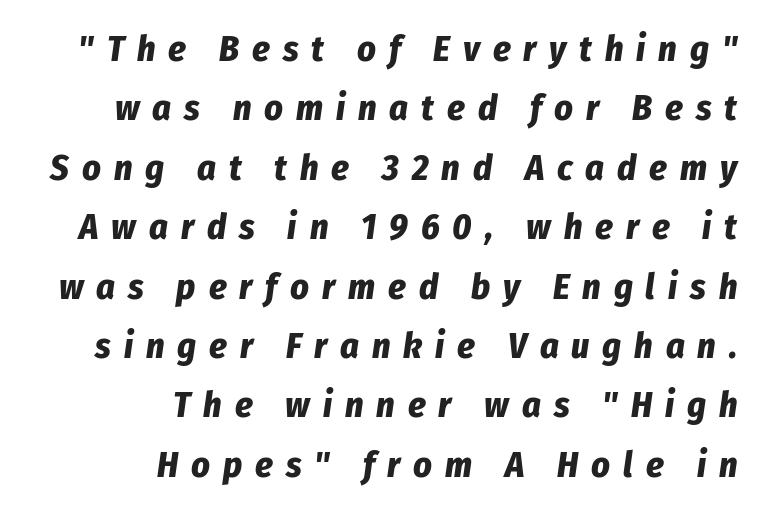
Vertically, the passage feels balanced, rows spaced as you'd expect. The typography opts for an oblique posture over an upright one. Bare-footed words on every line. A flush-right, rag-left setting is used for this passage. Proportional: the letters do not fall into vertical columns. Loose tracking; the words dissolve into strings of separated letters.
